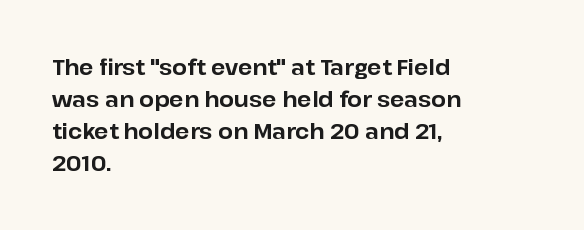
The image shows 21 px bold type, upright; set left-aligned, normal line spacing (1.53x), normal letter spacing, not underlined.
